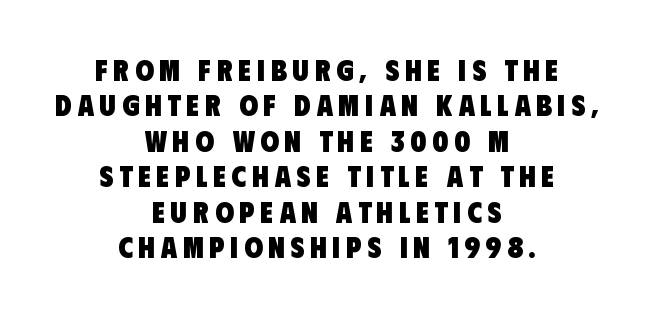
This sample has the flowing, uneven cadence of proportional lettering. Pretty heavy lettering here — definitely bold. Descenders hang freely into open space. Line starts and ends both wander, symmetrically.
